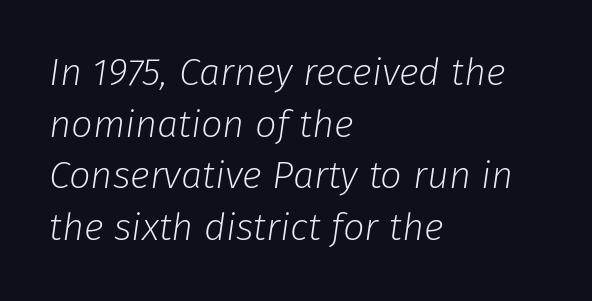
{"italic": "yes", "lean": "right", "slant_degrees": 8, "bold": "no", "weight": "light", "width": "normal", "stroke_contrast": "low", "x_height": "medium", "monospaced": "no", "underline": "no", "align": "left", "line_spacing": "normal", "line_spacing_ratio": 1.36, "letter_spacing": "normal", "letter_spacing_em": 0.0, "glyph_px": 38}
